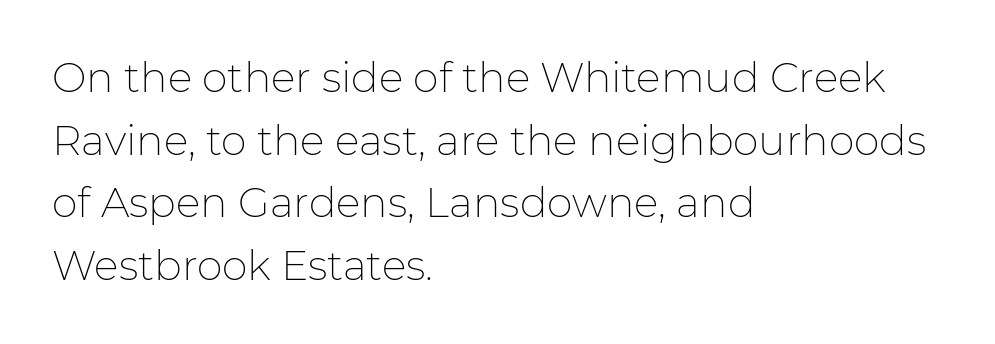
Q: Is the text bold? A: No.
Q: Is the text italic (slanted)? A: No, it is upright.
Q: Is the typeface a serif or a sans-serif typeface? A: Sans-serif.
Q: Is the text underlined? A: No.
Q: How is the paragraph aligned? A: Left-aligned.
Q: Is the spacing between letters normal or unusually wide? A: Normal.
Q: Is the spacing between lines tight, normal or loose? A: Normal.
Q: Width (condensed, normal, or wide)? A: Normal.
Q: Stroke contrast? A: Low.
Q: x-height? A: Medium.
Q: Monospaced? A: No.
